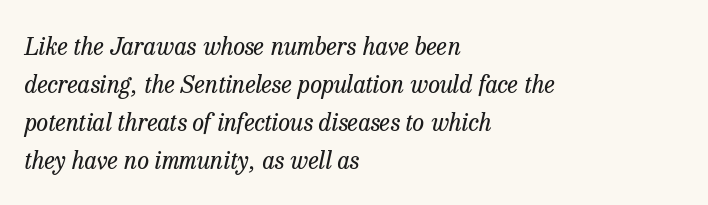
{"italic": "yes", "lean": "right", "slant_degrees": 13, "bold": "no", "underline": "no", "align": "left", "line_spacing": "normal", "line_spacing_ratio": 1.58, "letter_spacing": "normal", "letter_spacing_em": 0.0, "glyph_px": 24}
